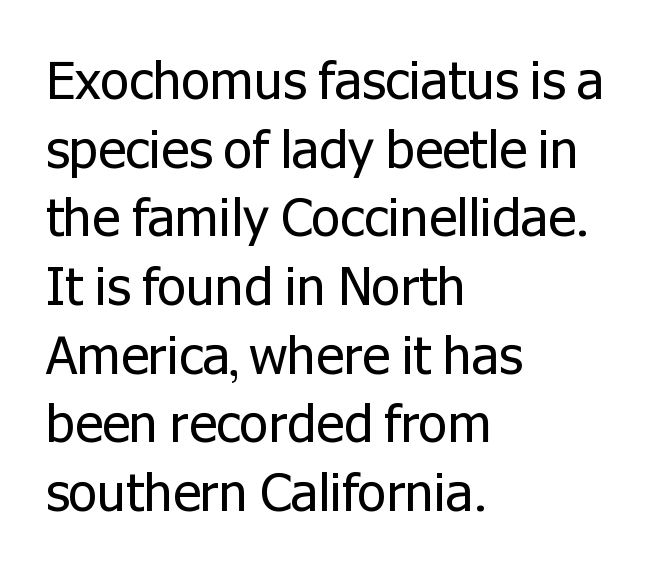
The lettering holds an erect, upright posture throughout. These lines keep a tight, regular rhythm from letter to letter. Lines of text with bare space underneath. Does the copy run flush right? No — it runs flush left. Bold? No — there's no thickening of the strokes. You could not count columns in this text — the font is proportionally spaced.
